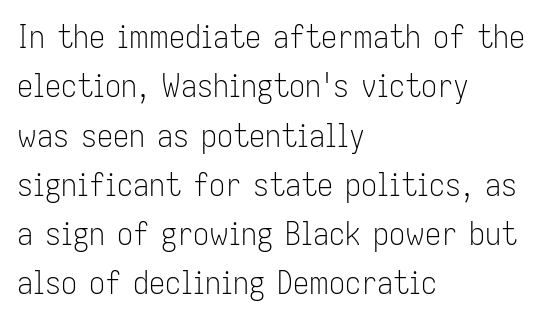
The image shows 32 px light, condensed sans-serif type, upright; set left-aligned, normal line spacing (1.54x), normal letter spacing, not underlined; low stroke contrast and a medium x-height.
